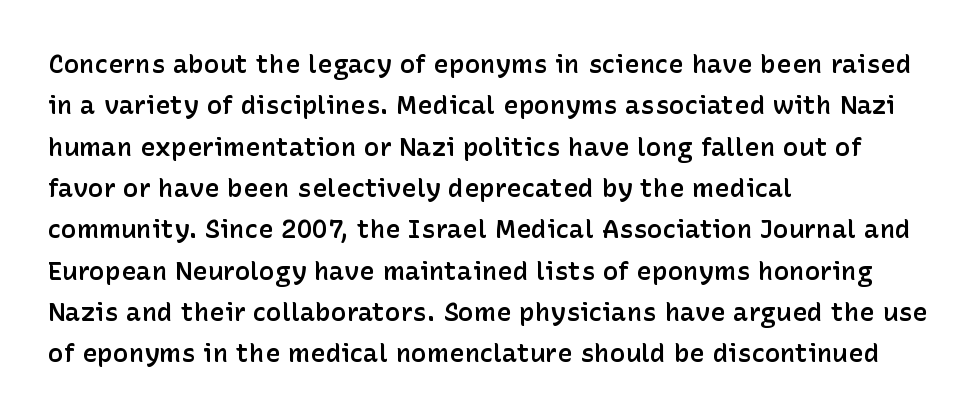
{"italic": "no", "bold": "semi", "underline": "no", "align": "left", "line_spacing": "normal", "line_spacing_ratio": 1.59, "letter_spacing": "normal", "letter_spacing_em": 0.0, "glyph_px": 26}
